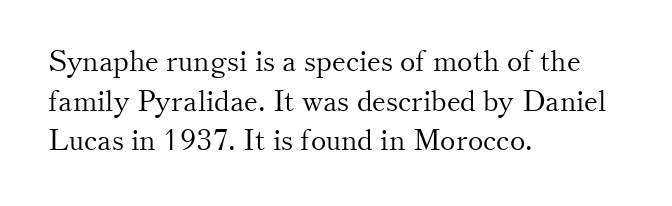
{"serif": "yes", "italic": "no", "bold": "no", "weight": "light", "width": "normal", "stroke_contrast": "medium", "x_height": "small", "monospaced": "no", "underline": "no", "align": "left", "line_spacing": "normal", "line_spacing_ratio": 1.37, "letter_spacing": "normal", "letter_spacing_em": 0.0, "glyph_px": 29}
